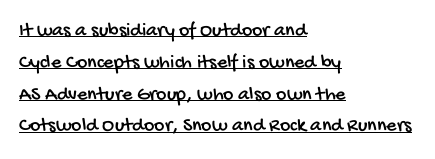
The image shows 20 px text type; set left-aligned, normal line spacing (1.59x), normal letter spacing, underlined.
